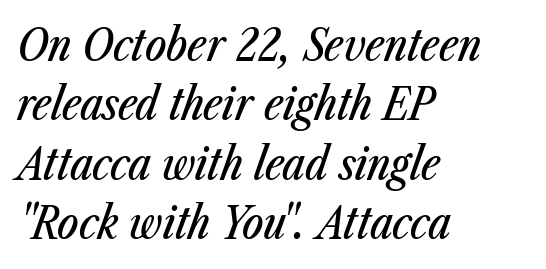
Q: Is the text italic (slanted)? A: Yes, it leans right by about 23 degrees.
Q: Is the text underlined? A: No.
Q: How is the paragraph aligned? A: Left-aligned.
Q: Is the spacing between letters normal or unusually wide? A: Normal.
Q: Is the spacing between lines tight, normal or loose? A: Normal.
Q: Width (condensed, normal, or wide)? A: Condensed.
Q: Stroke contrast? A: Low.
Q: x-height? A: Medium.
Q: Monospaced? A: No.
